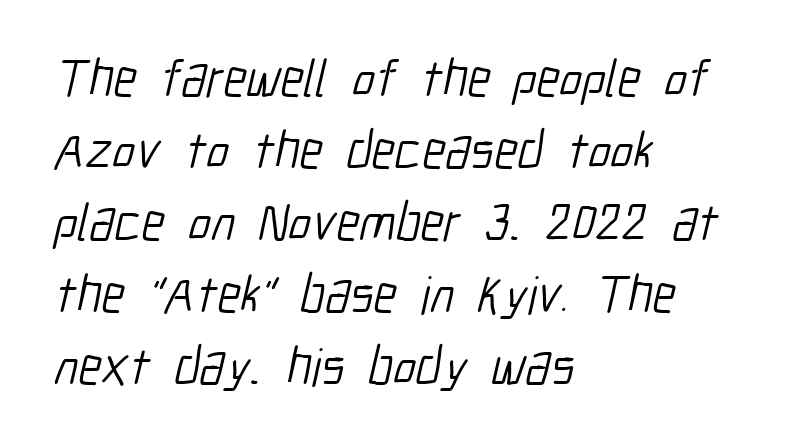
This is not heavy type; no bold has been used. The block of text has a typical density, with ordinary space between rows. The glyphs in this specimen are sans serif. This rendering features lettering with no underline. You could not count columns in this text — the font is proportionally spaced. The setting favours the left margin, as ordinary paragraphs usually do.
